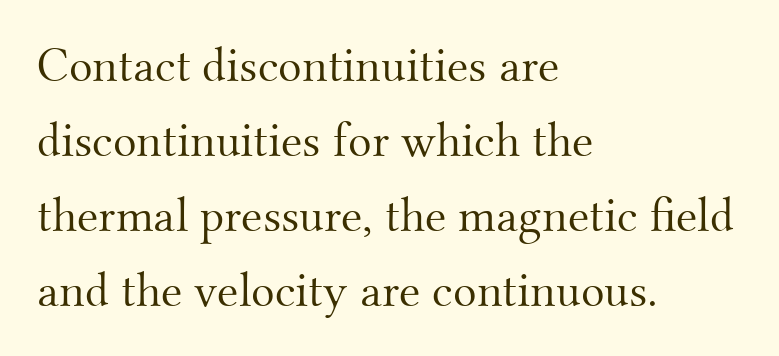
Q: Is the text bold? A: No.
Q: Is the text italic (slanted)? A: No, it is upright.
Q: Is the typeface a serif or a sans-serif typeface? A: Serif.
Q: Is the text underlined? A: No.
Q: How is the paragraph aligned? A: Left-aligned.
Q: Is the spacing between letters normal or unusually wide? A: Normal.
Q: Is the spacing between lines tight, normal or loose? A: Normal.
Q: Width (condensed, normal, or wide)? A: Normal.
Q: Stroke contrast? A: Medium.
Q: x-height? A: Small.
Q: Monospaced? A: No.
